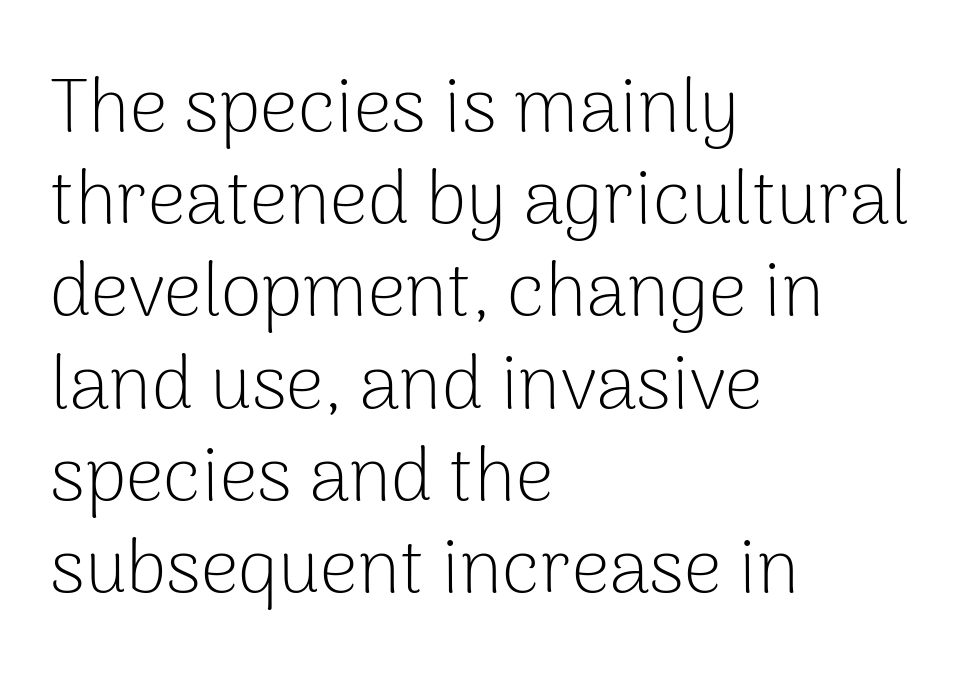
The image shows 75 px light sans-serif type, upright; set left-aligned, line spacing 1.23x, normal letter spacing, not underlined; low stroke contrast and a medium x-height.
